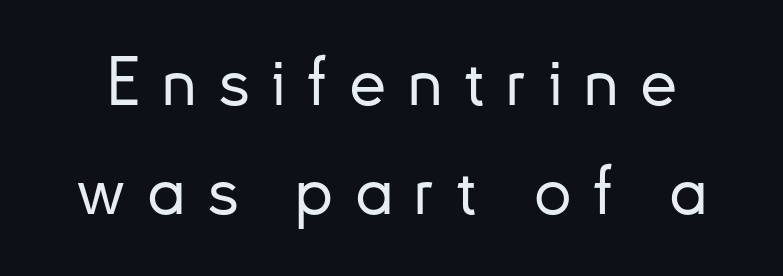
The image shows 67 px sans-serif type, upright; set normal line spacing (1.63x), unusually wide letter spacing (+0.32 em), not underlined; low stroke contrast and a small x-height.
